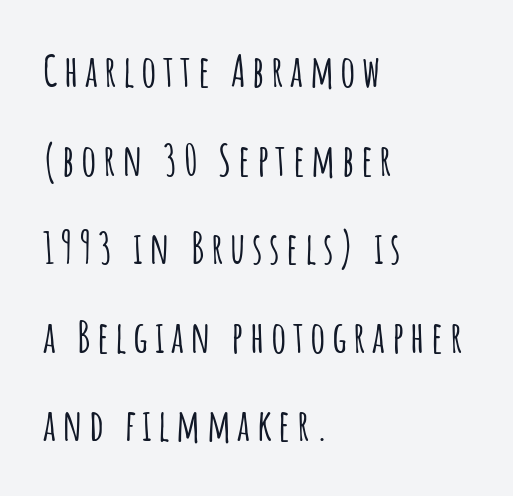
Q: Is the text italic (slanted)? A: No, it is upright.
Q: Is the typeface a serif or a sans-serif typeface? A: Sans-serif.
Q: Is the text underlined? A: No.
Q: How is the paragraph aligned? A: Left-aligned.
Q: Is the spacing between lines tight, normal or loose? A: Loose.
Q: Width (condensed, normal, or wide)? A: Condensed.
Q: Stroke contrast? A: Low.
Q: x-height? A: Large.
Q: Monospaced? A: No.
